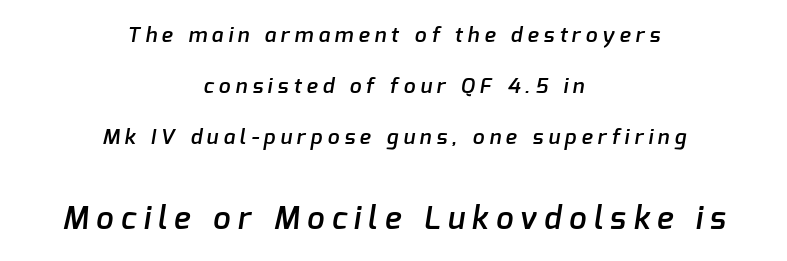
The image shows 31 px semibold sans-serif type; set centered, loose line spacing (2.44x), unusually wide letter spacing (+0.24 em), not underlined; the second (bottom) block is 1.48x larger; low stroke contrast and a medium x-height.
